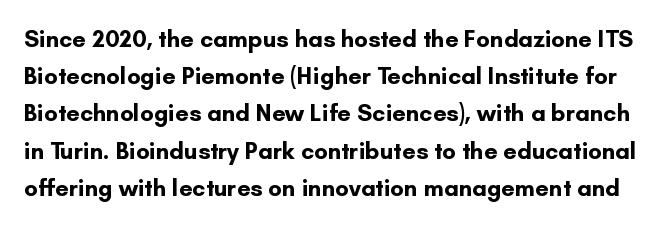
Tall strokes in this sample are plumb rather than angled. A normal amount of white space separates one row of letters from the next. Decoration check: the copy has no underline. What weight is shown? A full bold with thick strokes. Between one letter and the next there's only the usual sliver of space.
